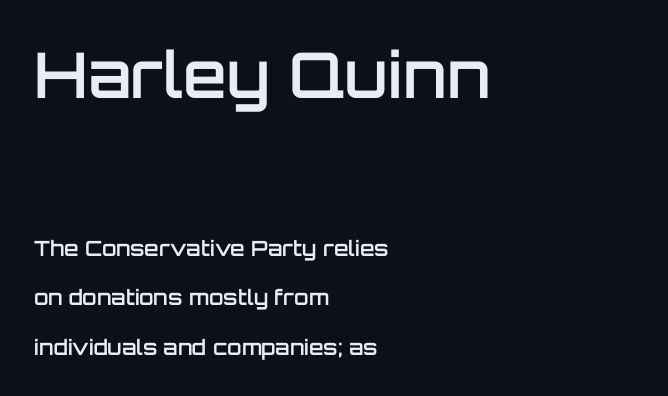
{"serif": "no", "italic": "no", "bold": "semi", "weight": "semibold", "width": "normal", "stroke_contrast": "low", "x_height": "large", "monospaced": "no", "underline": "no", "align": "left", "line_spacing": "loose", "line_spacing_ratio": 2.37, "letter_spacing": "normal", "letter_spacing_em": 0.0, "larger_block": "first", "size_ratio": 3.0, "glyph_px": 63}
